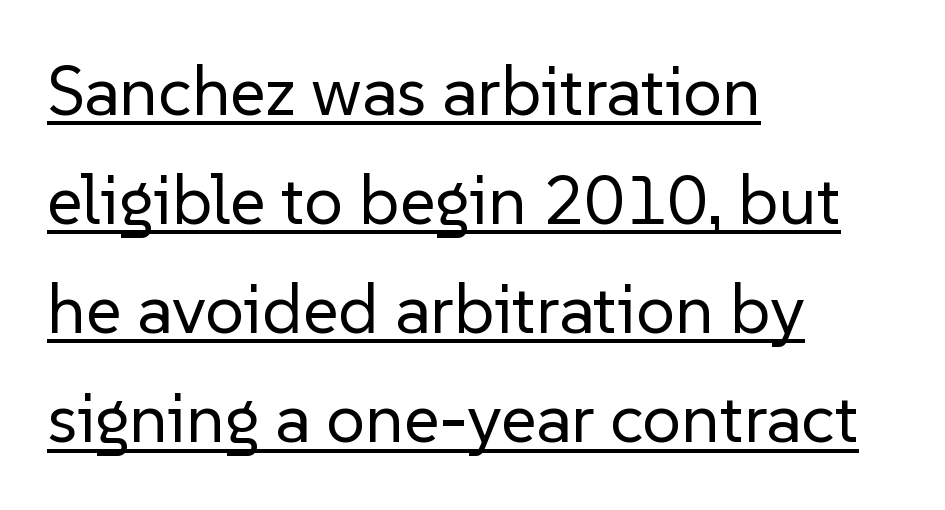
{"serif": "no", "italic": "no", "bold": "no", "weight": "regular", "width": "normal", "stroke_contrast": "low", "x_height": "medium", "monospaced": "no", "underline": "yes", "align": "left", "line_spacing": "normal", "line_spacing_ratio": 1.58, "letter_spacing": "normal", "letter_spacing_em": 0.0, "glyph_px": 69}
